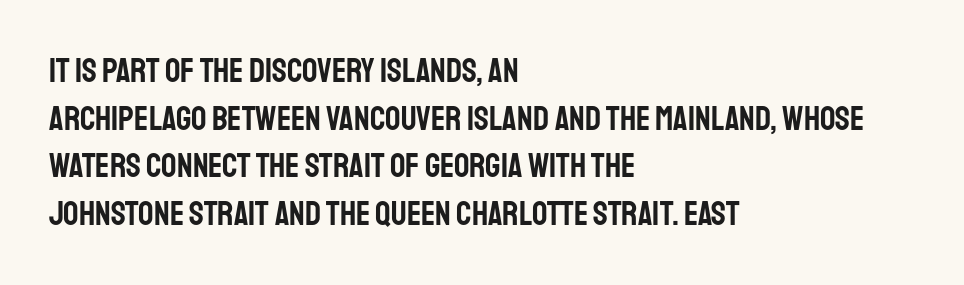
Vertically, the passage feels balanced, rows spaced as you'd expect. Look at the bottom of the vertical strokes: they stop flat, with no serifs. Quick note: not italic, upright. Decoration check: the copy has no underline. Compared with typical body copy, the letter spacing here is the same.
